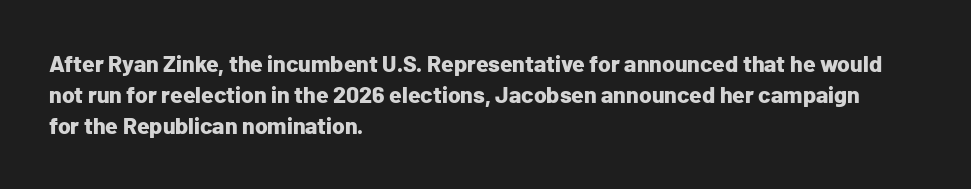
Q: Is the text bold? A: Yes.
Q: Is the text italic (slanted)? A: No, it is upright.
Q: Is the text underlined? A: No.
Q: How is the paragraph aligned? A: Left-aligned.
Q: Is the spacing between letters normal or unusually wide? A: Normal.
Q: Is the spacing between lines tight, normal or loose? A: Normal.
